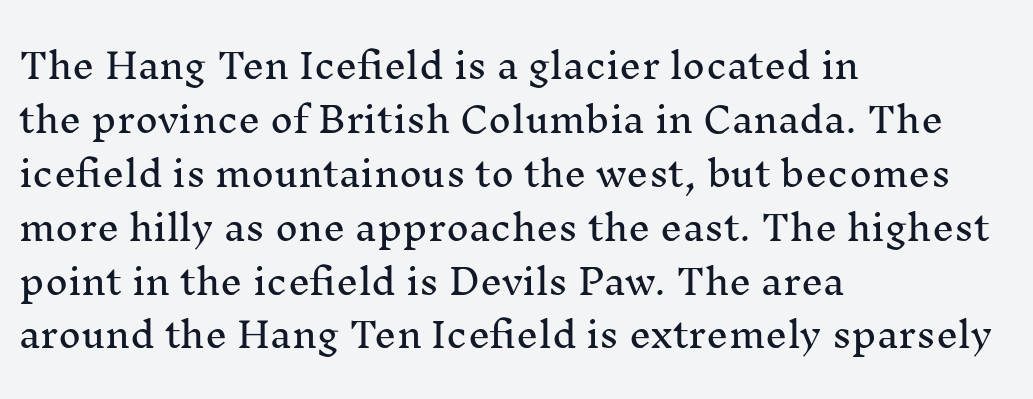
The image shows 35 px serif type, upright; set left-aligned, normal line spacing (1.54x), normal letter spacing, not underlined; medium stroke contrast and a medium x-height.
